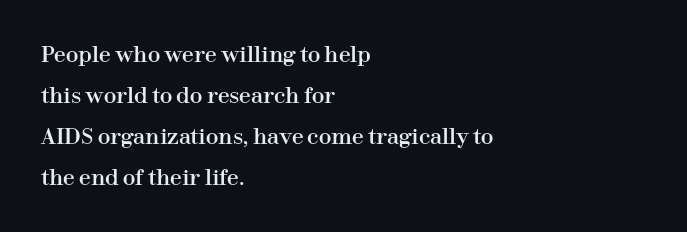
Q: Is the text italic (slanted)? A: No, it is upright.
Q: Is the text underlined? A: No.
Q: How is the paragraph aligned? A: Left-aligned.
Q: Is the spacing between letters normal or unusually wide? A: Normal.
Q: Is the spacing between lines tight, normal or loose? A: Loose.
